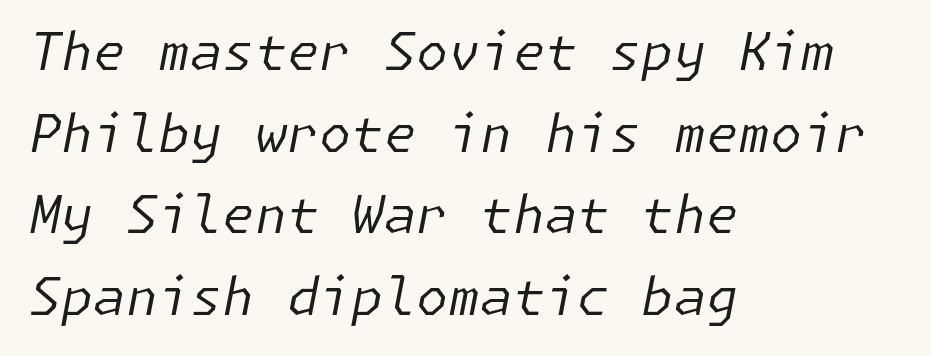
{"italic": "yes", "lean": "right", "slant_degrees": 11, "bold": "no", "weight": "regular", "width": "normal", "stroke_contrast": "low", "x_height": "medium", "underline": "no", "align": "left", "line_spacing": "normal", "line_spacing_ratio": 1.57, "letter_spacing": "normal", "letter_spacing_em": 0.0, "glyph_px": 52}
